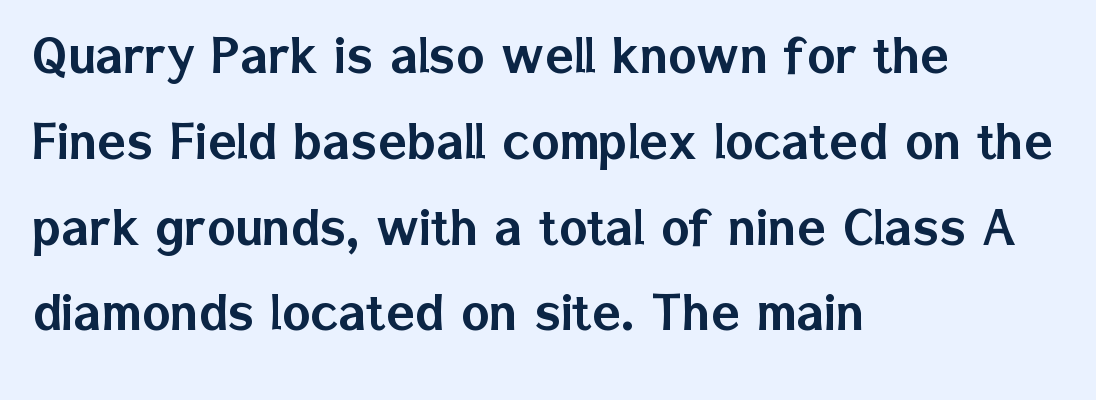
Q: Is the text italic (slanted)? A: No, it is upright.
Q: Is the typeface a serif or a sans-serif typeface? A: Sans-serif.
Q: Is the text underlined? A: No.
Q: How is the paragraph aligned? A: Left-aligned.
Q: Is the spacing between letters normal or unusually wide? A: Normal.
Q: Is the spacing between lines tight, normal or loose? A: Normal.
Q: Width (condensed, normal, or wide)? A: Normal.
Q: Stroke contrast? A: Low.
Q: x-height? A: Medium.
Q: Monospaced? A: No.
